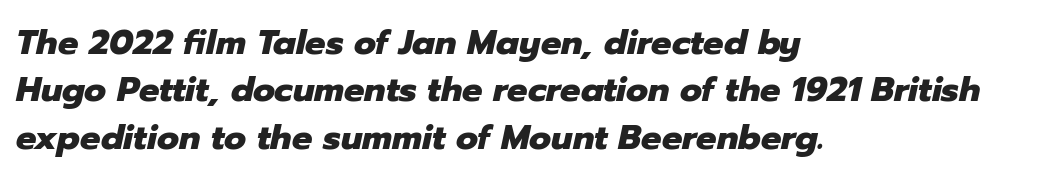
The image shows 34 px heavy type, italic (leaning right); set left-aligned, normal line spacing (1.39x), normal letter spacing, not underlined; low stroke contrast and a medium x-height.
